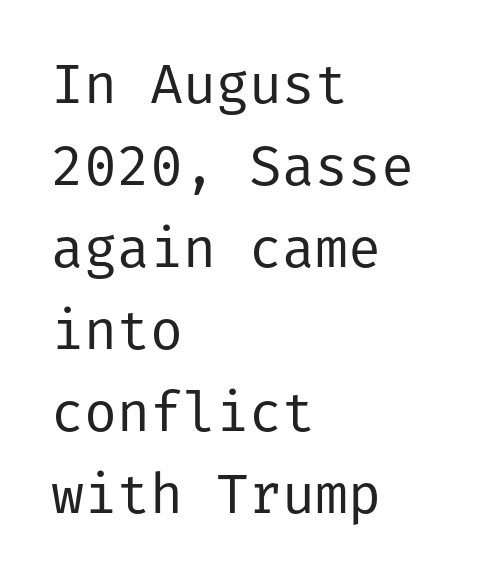
Q: Is the text bold? A: No.
Q: Is the text italic (slanted)? A: No, it is upright.
Q: Is the typeface a serif or a sans-serif typeface? A: Sans-serif.
Q: Is the text underlined? A: No.
Q: How is the paragraph aligned? A: Left-aligned.
Q: Is the spacing between letters normal or unusually wide? A: Normal.
Q: Is the spacing between lines tight, normal or loose? A: Normal.
Q: Width (condensed, normal, or wide)? A: Normal.
Q: Stroke contrast? A: Low.
Q: x-height? A: Medium.
